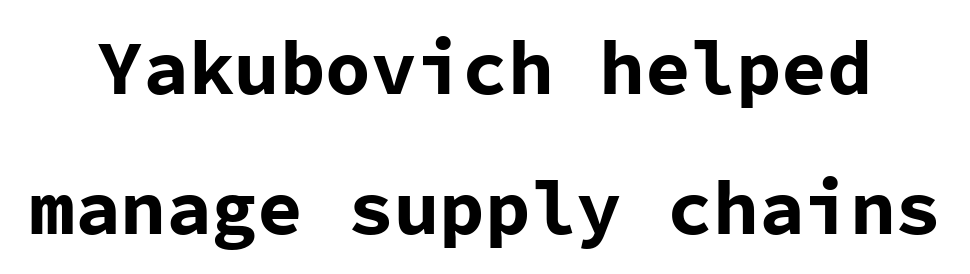
The image shows 76 px bold sans-serif type, upright, monospaced; set line spacing 1.84x, normal letter spacing, not underlined; low stroke contrast and a medium x-height.
